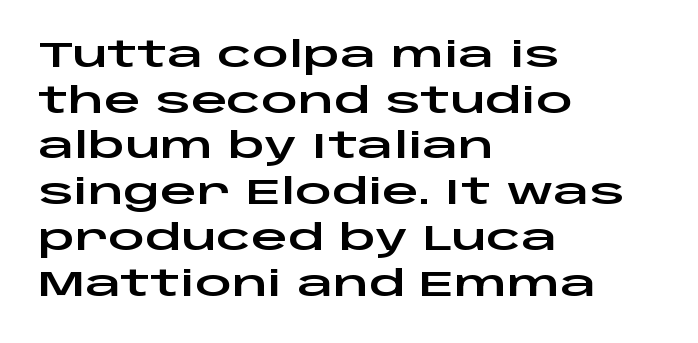
The image shows 36 px wide sans-serif type, upright; set left-aligned, normal line spacing (1.27x), normal letter spacing, not underlined; low stroke contrast and a large x-height.
